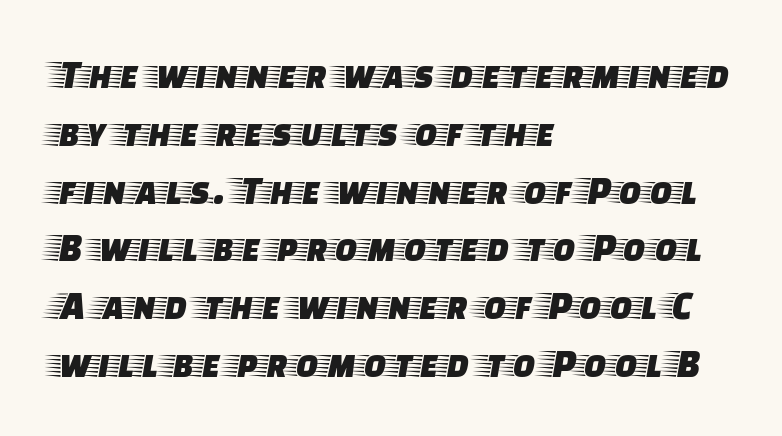
Glance below the letters and you will spot only blank space. The tracking reads as untouched default to a designer's eye. The rendering anchors every line to the left-hand side. Font category for this specimen: serif. The rendering uses a moderate line-height, typical for paragraphs.
